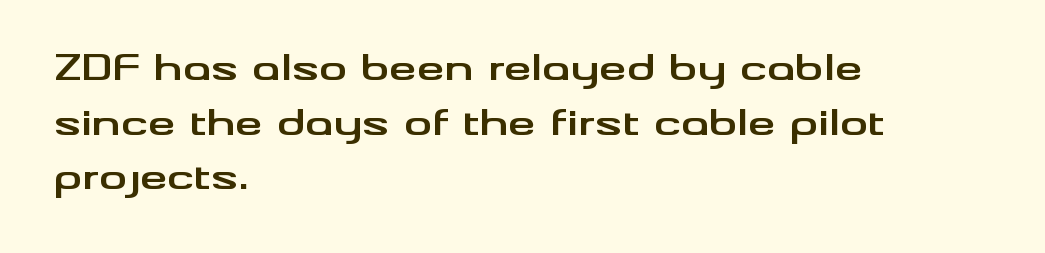
The image shows 35 px bold, wide sans-serif type, upright; set left-aligned, normal line spacing (1.56x), normal letter spacing, not underlined; medium stroke contrast and a small x-height.
